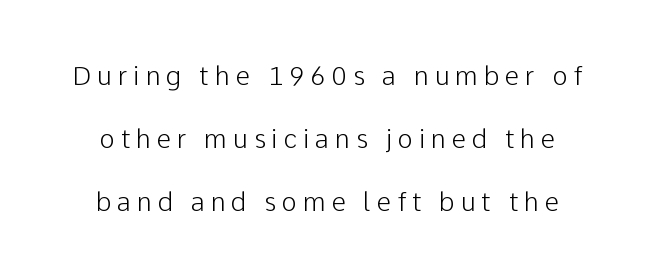
Q: Is the text italic (slanted)? A: No, it is upright.
Q: Is the text underlined? A: No.
Q: How is the paragraph aligned? A: Centered.
Q: Is the spacing between letters normal or unusually wide? A: Unusually wide.
Q: Is the spacing between lines tight, normal or loose? A: Loose.
